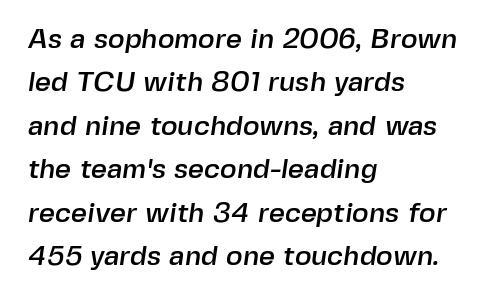
There is no visible air inserted between adjacent glyphs. The passage is arranged the way most books set body copy — flush left. This rendering features lettering with no underline. The letters advance in unequal steps, a hallmark of proportional type. How would I describe the line gaps? Plain and ordinary.
